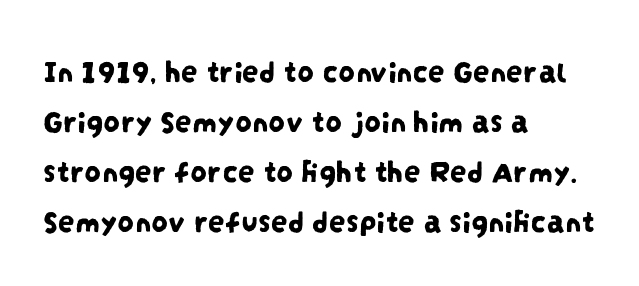
The image shows 33 px condensed sans-serif type; set left-aligned, normal line spacing (1.52x), normal letter spacing, not underlined; low stroke contrast and a large x-height.
